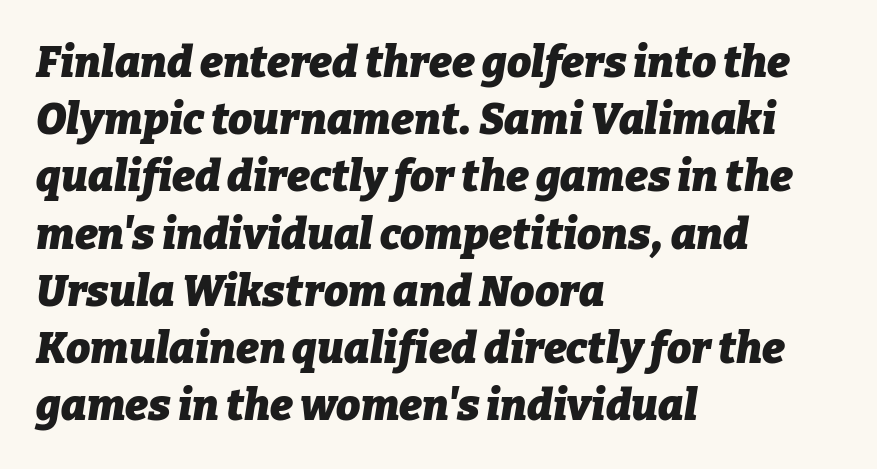
{"italic": "yes", "lean": "right", "slant_degrees": 9, "bold": "yes", "weight": "heavy", "width": "normal", "stroke_contrast": "low", "x_height": "medium", "monospaced": "no", "underline": "no", "align": "left", "line_spacing": "normal", "line_spacing_ratio": 1.33, "letter_spacing": "normal", "letter_spacing_em": 0.0, "glyph_px": 43}
